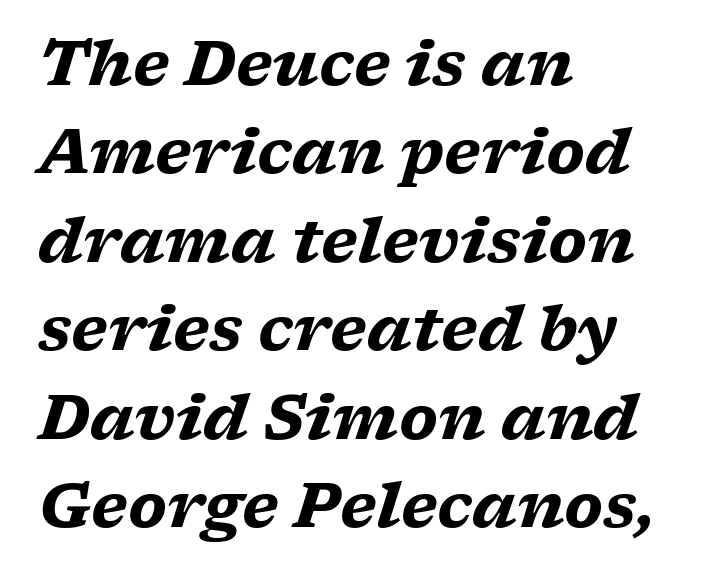
The image shows 61 px heavy, wide serif type, italic (leaning right); set left-aligned, normal line spacing (1.45x), normal letter spacing, not underlined; low stroke contrast and a medium x-height.
